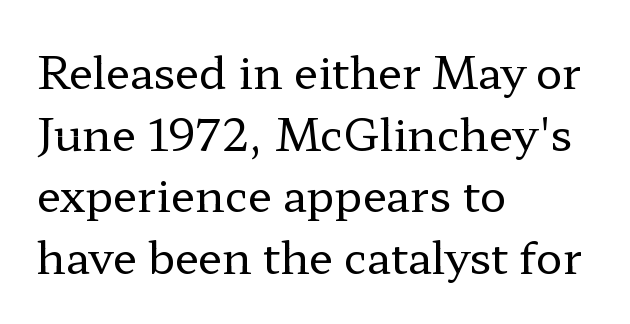
The image shows 44 px regular-weight, wide serif type, upright; set left-aligned, normal line spacing (1.4x), normal letter spacing, not underlined; low stroke contrast and a medium x-height.
